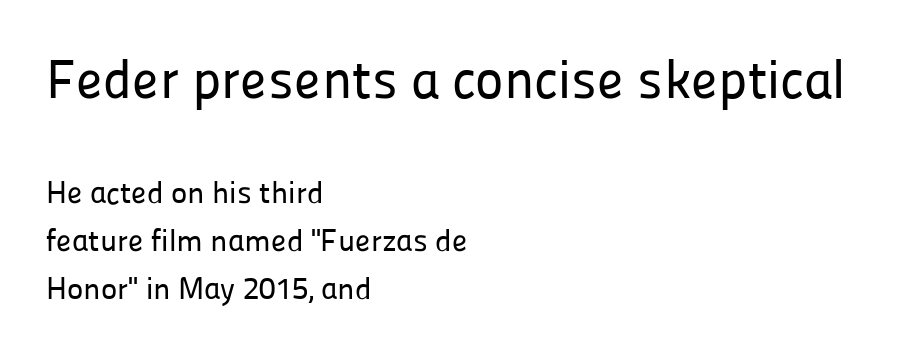
The image shows 54 px sans-serif type, upright; set left-aligned, normal line spacing (1.55x), normal letter spacing, not underlined; the first (top) block is 1.74x larger; low stroke contrast and a medium x-height.
